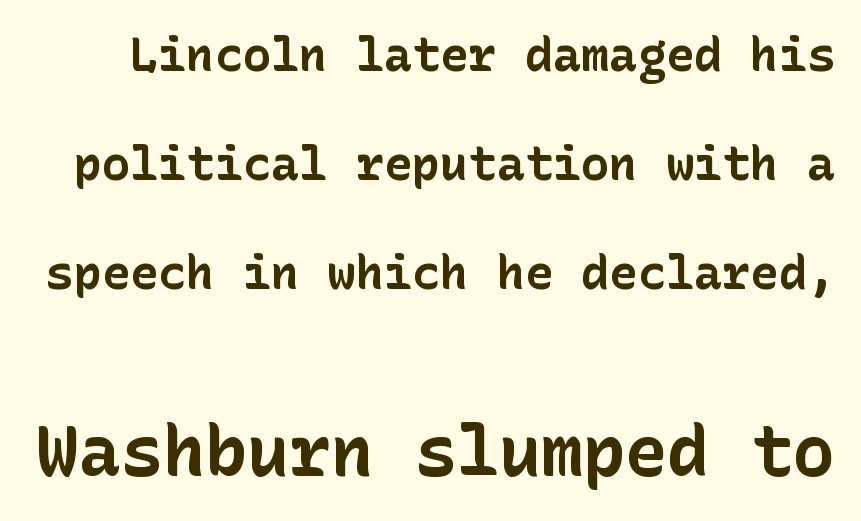
Q: Is the text bold? A: Yes.
Q: Is the text italic (slanted)? A: No, it is upright.
Q: Is the typeface a serif or a sans-serif typeface? A: Sans-serif.
Q: Is the text underlined? A: No.
Q: Is the spacing between letters normal or unusually wide? A: Normal.
Q: Is the spacing between lines tight, normal or loose? A: Loose.
Q: Which block of text is set in a larger size, the first (top) or the second (bottom)? A: The second (bottom) one.
Q: Width (condensed, normal, or wide)? A: Normal.
Q: Stroke contrast? A: Low.
Q: x-height? A: Medium.
